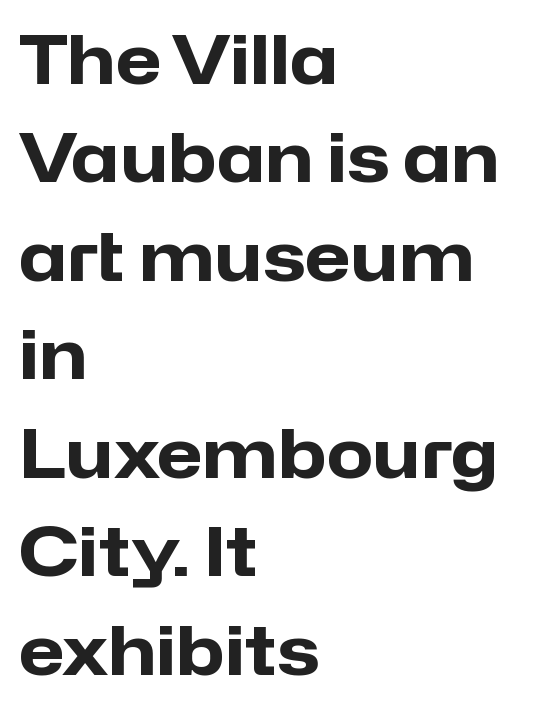
The image shows 67 px heavy sans-serif type, upright; set left-aligned, normal line spacing (1.47x), normal letter spacing, not underlined; low stroke contrast and a medium x-height.
